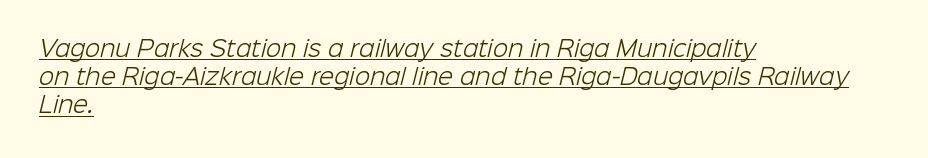
The rendering uses the underline text-decoration. Each new line begins a customary step beneath the previous one. The cut favours lightness, reaching ordinary text weight at its darkest. The typesetter chose a ragged-right arrangement here.
